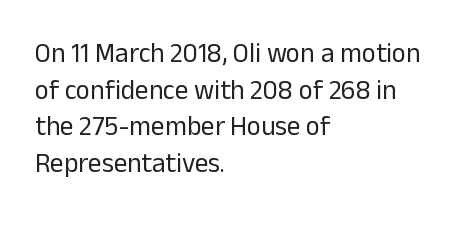
Reading down the block, your eye returns to a fixed left position each line. Do the letters lean? They stand straight. The strip under each line holds only bare page. Bold? No — there's no thickening of the strokes. Line spacing here is normal. Glyph-to-glyph distance matches everyday printed text.
